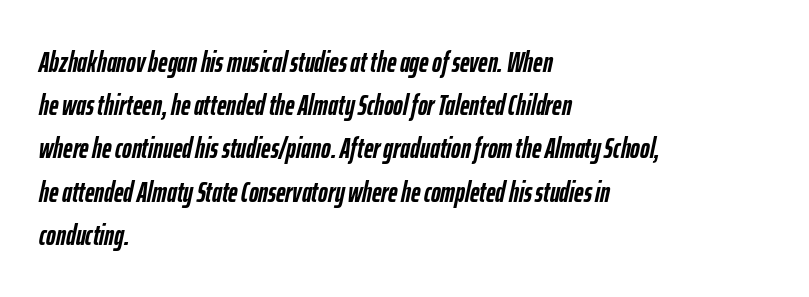
There is no visible air inserted between adjacent glyphs. You could not count columns in this text — the font is proportionally spaced. Horizontally, the lines are justified to the leading edge only. The foot of each line stays bare and open. Emphasis-style slanted type is in use.
